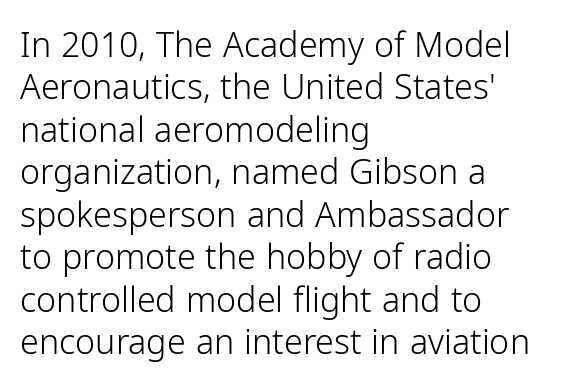
{"serif": "no", "italic": "no", "bold": "no", "weight": "light", "width": "normal", "stroke_contrast": "low", "x_height": "medium", "monospaced": "no", "underline": "no", "align": "left", "line_spacing": "normal", "line_spacing_ratio": 1.25, "letter_spacing": "normal", "letter_spacing_em": 0.0, "glyph_px": 34}
